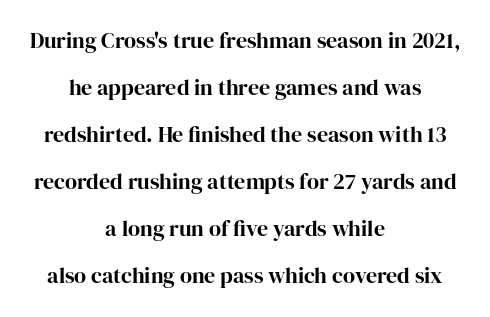
Q: Is the text italic (slanted)? A: No, it is upright.
Q: Is the text underlined? A: No.
Q: How is the paragraph aligned? A: Centered.
Q: Is the spacing between letters normal or unusually wide? A: Normal.
Q: Is the spacing between lines tight, normal or loose? A: Loose.
